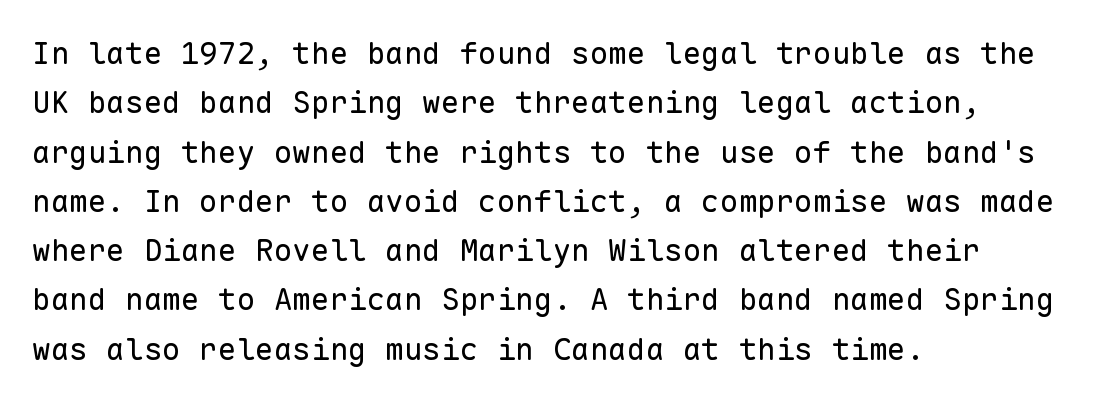
{"serif": "no", "italic": "no", "bold": "no", "weight": "regular", "width": "normal", "stroke_contrast": "low", "x_height": "medium", "monospaced": "yes", "underline": "no", "align": "left", "line_spacing": "normal", "line_spacing_ratio": 1.59, "letter_spacing": "normal", "letter_spacing_em": 0.0, "glyph_px": 31}
